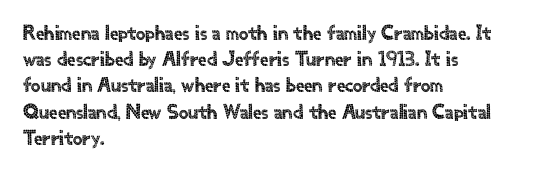
A typesetter would call this leading conventional body-copy spacing. Upright lettering throughout. This rendering uses left alignment, leaving the right contour irregular. The letterforms sit shoulder to shoulder at normal distance. Decoration check: the copy has no underline.
